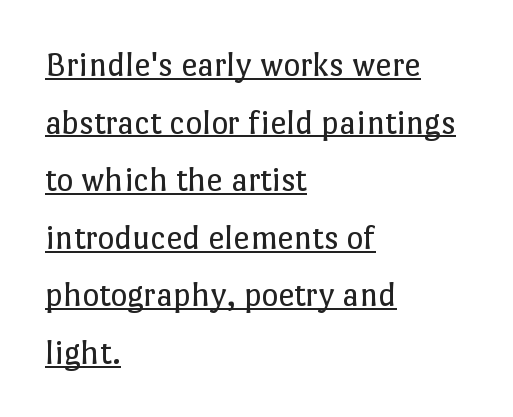
The image shows 36 px regular-weight type, upright; set left-aligned, normal line spacing (1.6x), normal letter spacing, underlined; low stroke contrast and a medium x-height.
